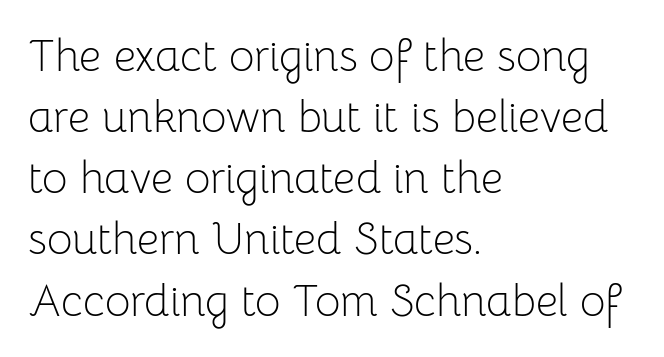
{"serif": "no", "italic": "no", "bold": "no", "weight": "light", "width": "normal", "stroke_contrast": "low", "x_height": "medium", "monospaced": "no", "underline": "no", "align": "left", "line_spacing": "normal", "line_spacing_ratio": 1.39, "letter_spacing": "normal", "letter_spacing_em": 0.0, "glyph_px": 44}
